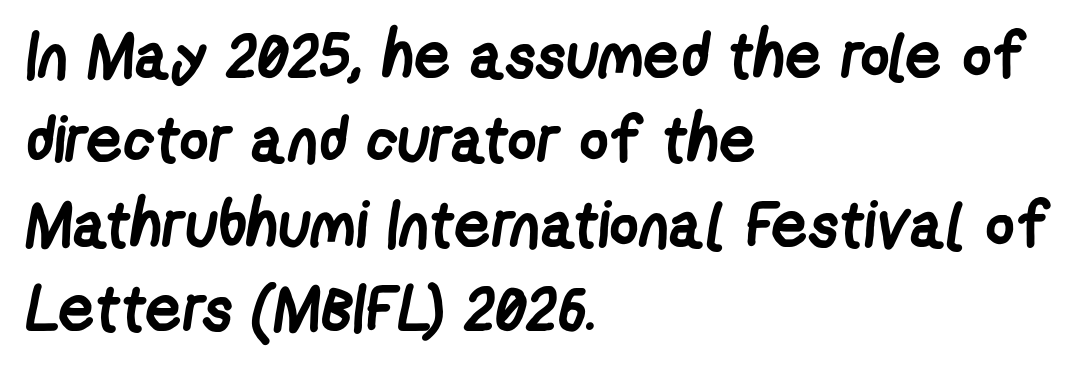
Q: Is the text bold? A: Yes.
Q: Is the typeface a serif or a sans-serif typeface? A: Sans-serif.
Q: Is the text underlined? A: No.
Q: How is the paragraph aligned? A: Left-aligned.
Q: Is the spacing between letters normal or unusually wide? A: Normal.
Q: Is the spacing between lines tight, normal or loose? A: Normal.
Q: Width (condensed, normal, or wide)? A: Condensed.
Q: Stroke contrast? A: Low.
Q: x-height? A: Medium.
Q: Monospaced? A: No.
